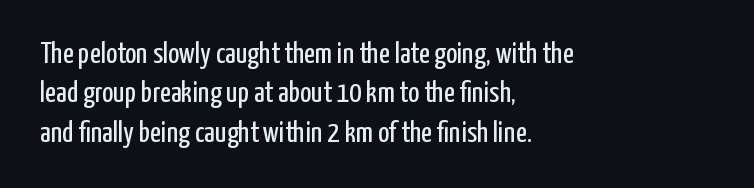
In terms of letterform style, serifs are entirely absent. Is the letter spacing exaggerated? No — it looks like the ordinary default. The lines are quadded left. Does the leading feel generous? No, just average. Descenders hang freely into open space. These lines were composed using upright roman letters.
